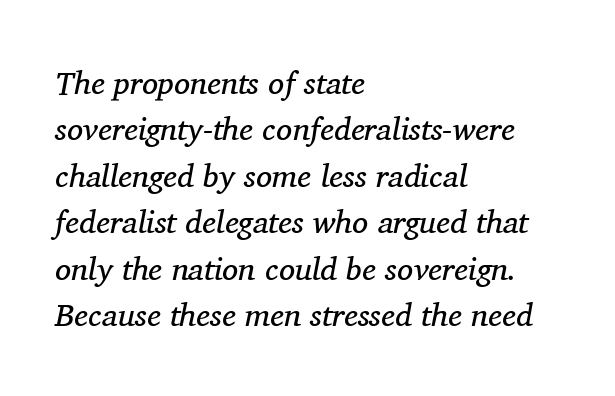
Line starts are locked; line ends wander. The type is set solid horizontally, with unmodified tracking. Varying glyph widths throughout — classic text-font behaviour. Is this a sans? No — the strokes have serifs.
